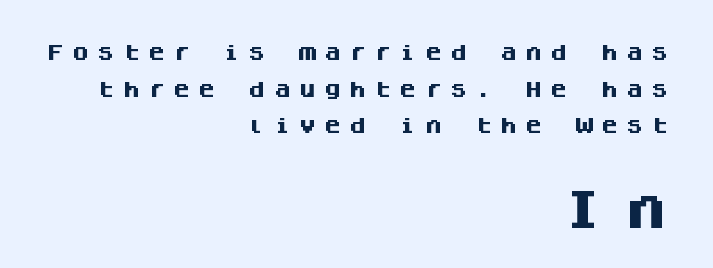
The image shows 43 px heavy sans-serif type, upright, monospaced; set right-aligned, loose line spacing (2.16x), unusually wide letter spacing (+0.48 em), not underlined; the second (bottom) block is 2.53x larger; medium stroke contrast and a large x-height.
